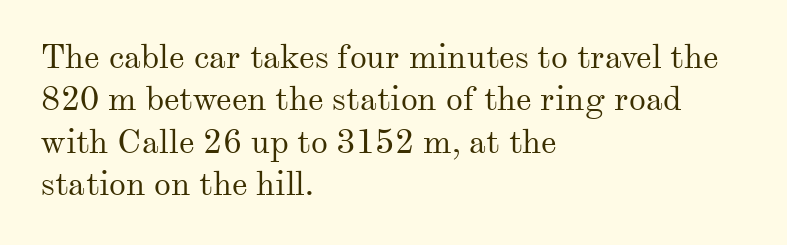
The image shows 34 px regular-weight serif type, upright; set left-aligned, normal line spacing (1.25x), normal letter spacing, not underlined; medium stroke contrast and a small x-height.
